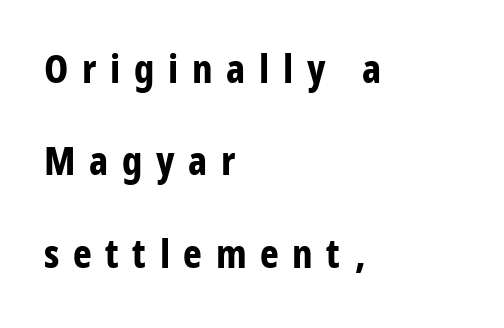
A typesetter would call this proportional, since set widths differ per character. How would I describe the line gaps? Wide and relaxed. No feet cap the strokes, marking this as sans-serif type. Check the space under the baseline: it is left empty.
